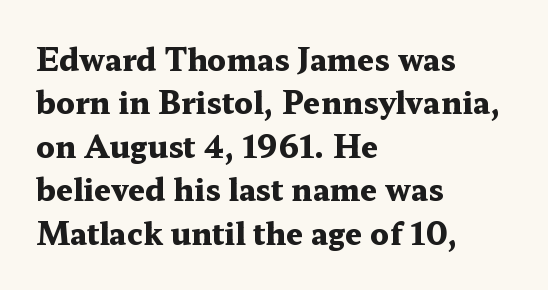
{"serif": "yes", "italic": "no", "bold": "yes", "weight": "heavy", "width": "wide", "stroke_contrast": "medium", "x_height": "medium", "monospaced": "no", "underline": "no", "align": "left", "line_spacing": "normal", "line_spacing_ratio": 1.45, "letter_spacing": "normal", "letter_spacing_em": 0.0, "glyph_px": 30}
